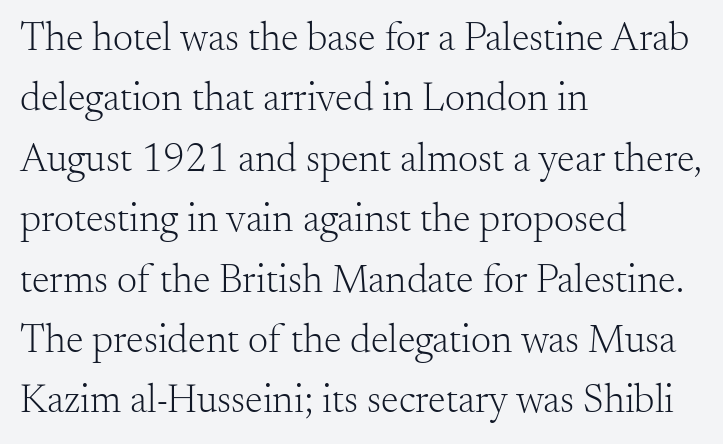
Q: Is the text bold? A: No.
Q: Is the text italic (slanted)? A: No, it is upright.
Q: Is the typeface a serif or a sans-serif typeface? A: Serif.
Q: Is the text underlined? A: No.
Q: How is the paragraph aligned? A: Left-aligned.
Q: Is the spacing between letters normal or unusually wide? A: Normal.
Q: Is the spacing between lines tight, normal or loose? A: Normal.
Q: Width (condensed, normal, or wide)? A: Normal.
Q: Stroke contrast? A: Medium.
Q: x-height? A: Small.
Q: Monospaced? A: No.
